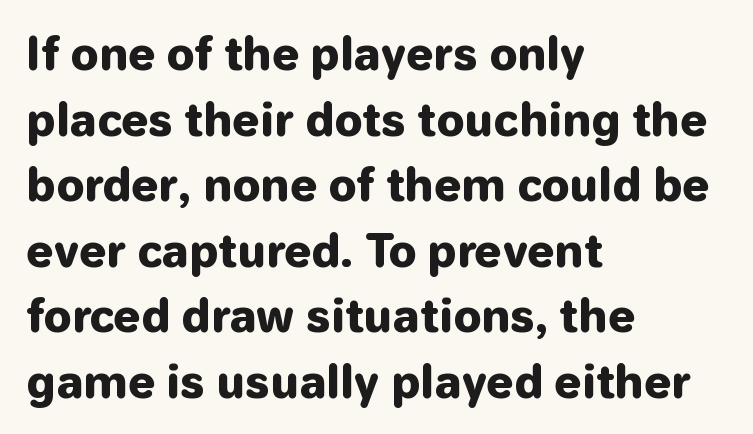
The image shows 44 px heavy sans-serif type, upright; set left-aligned, normal line spacing (1.49x), normal letter spacing, not underlined; low stroke contrast and a medium x-height.
